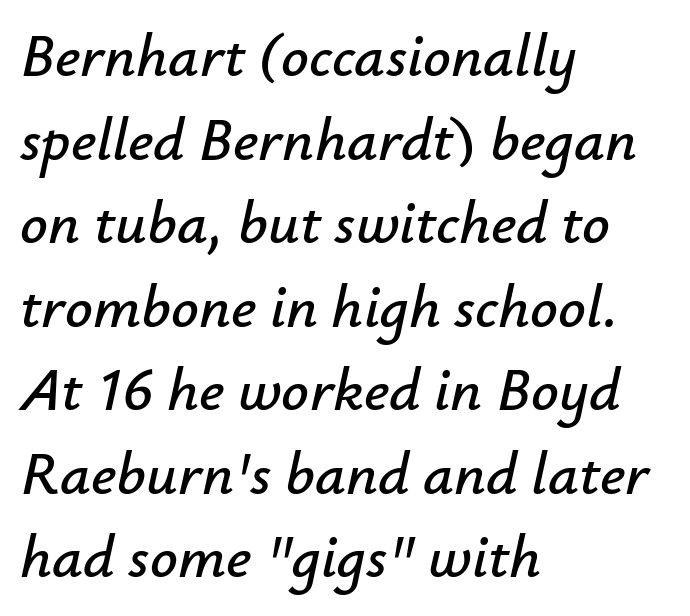
Q: Is the text italic (slanted)? A: Yes, it leans right by about 12 degrees.
Q: Is the text underlined? A: No.
Q: How is the paragraph aligned? A: Left-aligned.
Q: Is the spacing between letters normal or unusually wide? A: Normal.
Q: Is the spacing between lines tight, normal or loose? A: Normal.
Q: Width (condensed, normal, or wide)? A: Normal.
Q: Stroke contrast? A: Low.
Q: x-height? A: Small.
Q: Monospaced? A: No.
